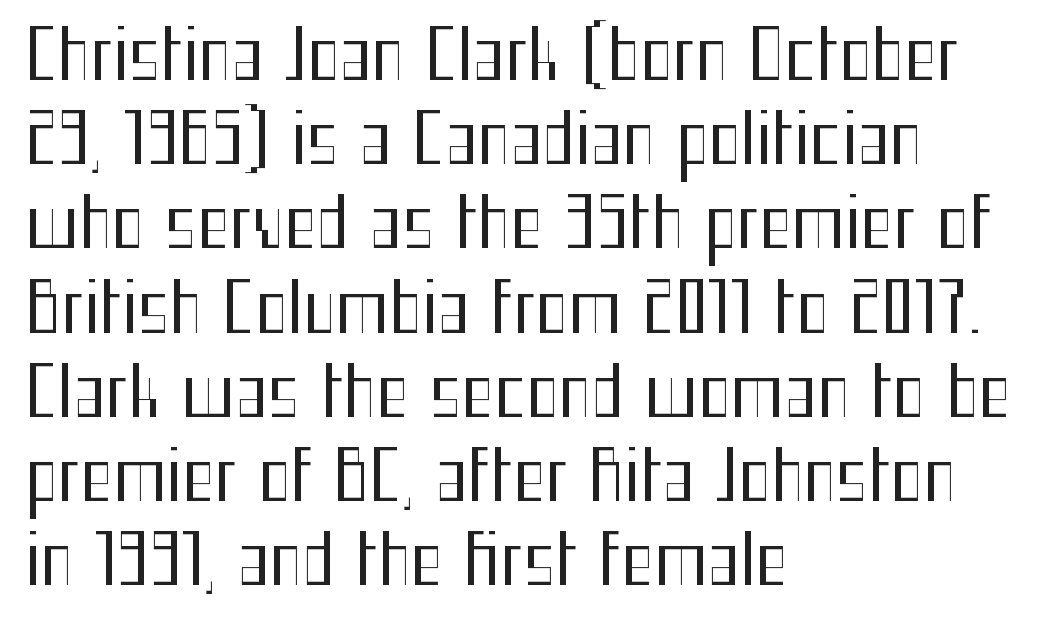
A quiet, ordinary-to-light weight characterises the typeface. Underlining? Definitely not there. This is sans-serif lettering, the kind often seen on screens and signage. Tall strokes in this sample are plumb rather than angled. Caption: multi-line text, flush left, ragged right. Inter-character spacing is left at the font's built-in metrics.
